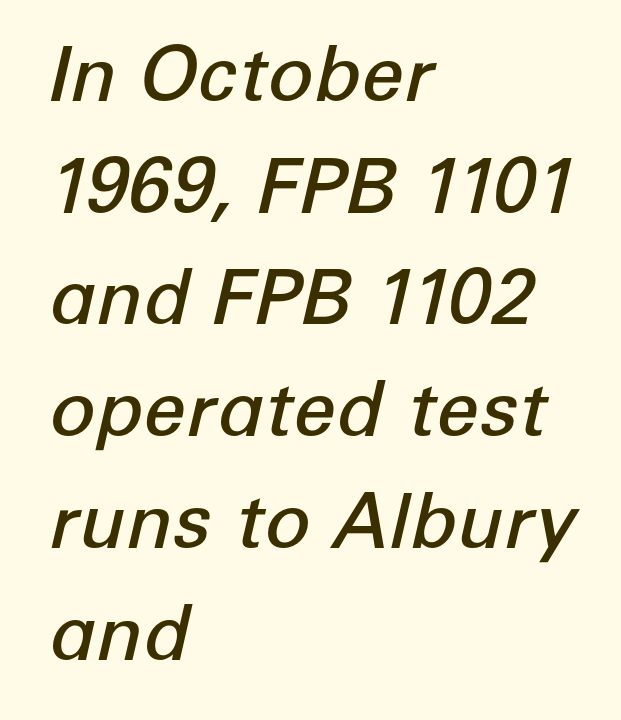
The image shows 76 px semibold type, italic (leaning right); set left-aligned, normal line spacing (1.47x), normal letter spacing, not underlined; low stroke contrast and a medium x-height.
